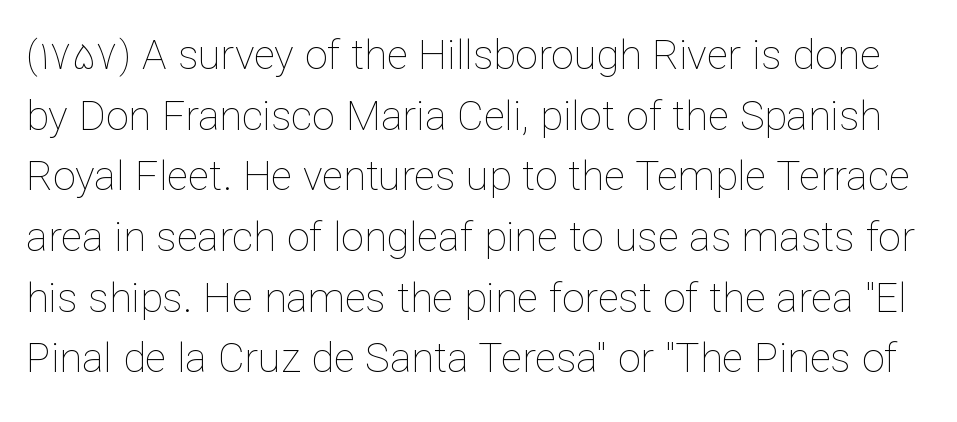
Q: Is the text bold? A: No.
Q: Is the text italic (slanted)? A: No, it is upright.
Q: Is the text underlined? A: No.
Q: Is the spacing between letters normal or unusually wide? A: Normal.
Q: Is the spacing between lines tight, normal or loose? A: Normal.
Q: Width (condensed, normal, or wide)? A: Normal.
Q: Stroke contrast? A: Low.
Q: x-height? A: Medium.
Q: Monospaced? A: No.
